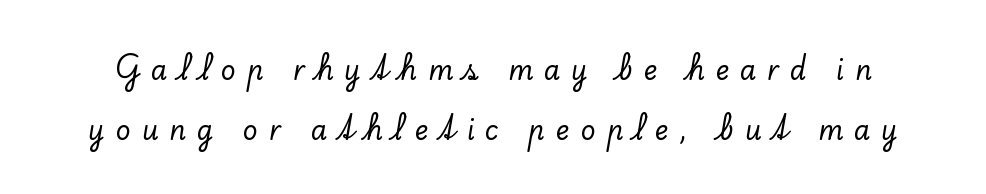
The line-height multiplier appears high, well above default. The string is rendered with underlining switched off. Honestly, the letter spacing is so wide it's the main thing you notice.
